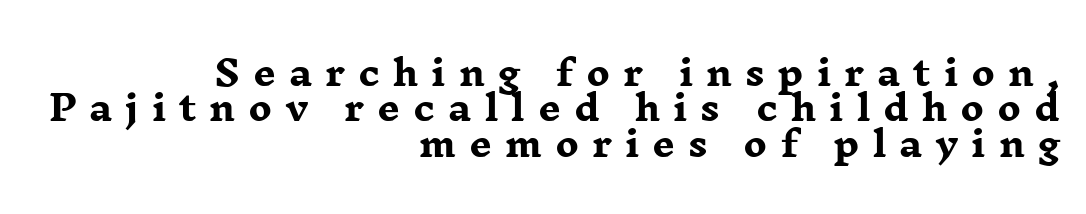
These lines are rendered in a variable-pitch font. This sample uses an upright cut, with every glyph sitting square on the baseline. Just letters on the line, the space beneath them empty. Regarding leading, the lines here are crowded together.
